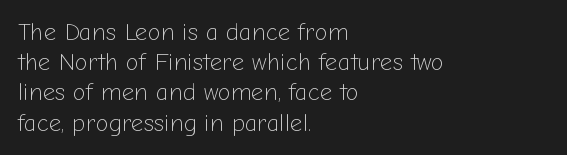
{"italic": "no", "bold": "no", "underline": "no", "align": "left", "line_spacing": "normal", "line_spacing_ratio": 1.26, "letter_spacing": "normal", "letter_spacing_em": 0.0, "glyph_px": 24}
